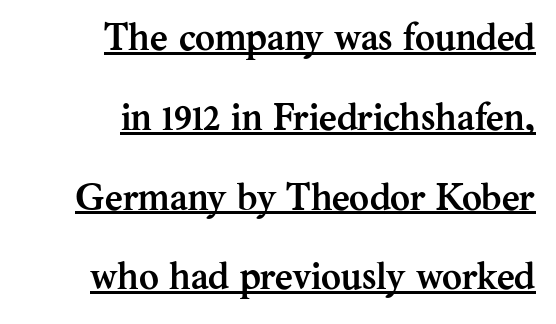
The image shows 38 px semibold serif type, upright; set right-aligned, loose line spacing (2.1x), normal letter spacing, underlined; medium stroke contrast and a medium x-height.
